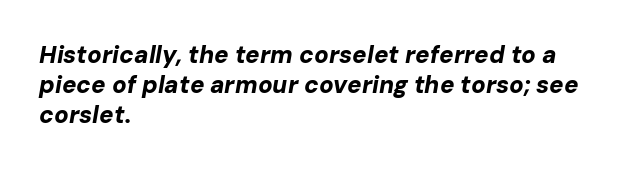
{"italic": "yes", "lean": "right", "slant_degrees": 10, "bold": "yes", "underline": "no", "align": "left", "line_spacing": "normal", "line_spacing_ratio": 1.25, "letter_spacing": "normal", "letter_spacing_em": 0.0, "glyph_px": 24}
